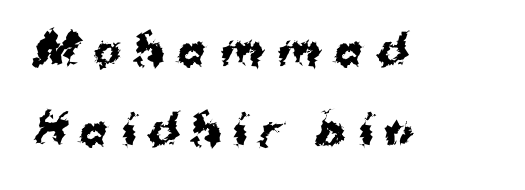
The image shows 41 px bold sans-serif type; set left-aligned, loose line spacing (1.95x), unusually wide letter spacing (+0.34 em), not underlined; medium stroke contrast and a medium x-height.
